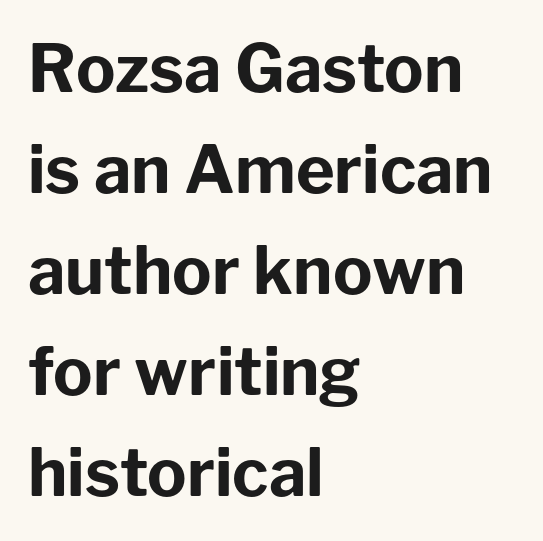
{"serif": "no", "italic": "no", "bold": "yes", "weight": "bold", "width": "normal", "stroke_contrast": "low", "x_height": "medium", "monospaced": "no", "underline": "no", "align": "left", "line_spacing": "normal", "line_spacing_ratio": 1.53, "letter_spacing": "normal", "letter_spacing_em": 0.0, "glyph_px": 66}
